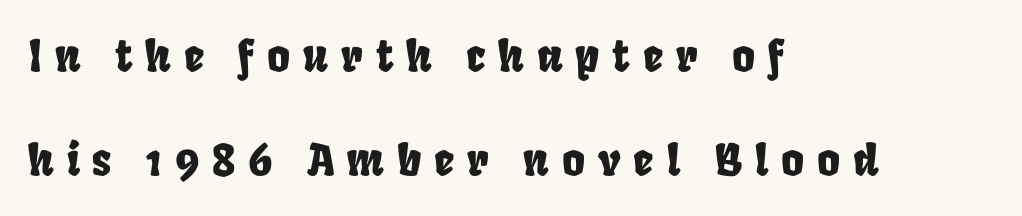
The image shows 44 px condensed type; set left-aligned, loose line spacing (2.36x), unusually wide letter spacing (+0.29 em), not underlined; low stroke contrast and a large x-height.
